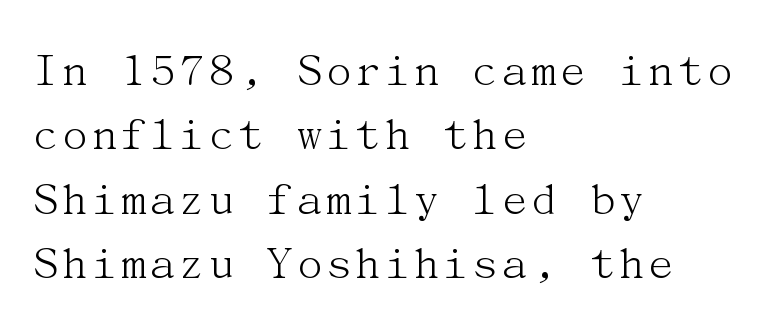
Q: Is the text bold? A: No.
Q: Is the text italic (slanted)? A: No, it is upright.
Q: Is the typeface a serif or a sans-serif typeface? A: Serif.
Q: Is the text underlined? A: No.
Q: How is the paragraph aligned? A: Left-aligned.
Q: Is the spacing between letters normal or unusually wide? A: Normal.
Q: Is the spacing between lines tight, normal or loose? A: Normal.
Q: Width (condensed, normal, or wide)? A: Normal.
Q: Stroke contrast? A: Medium.
Q: x-height? A: Medium.
